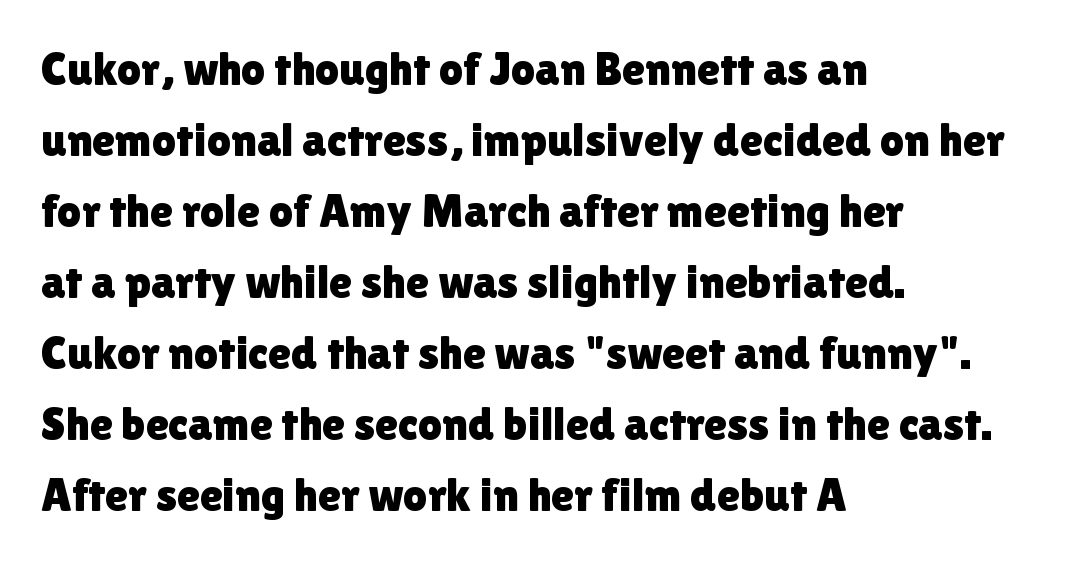
Q: Is the text italic (slanted)? A: No, it is upright.
Q: Is the typeface a serif or a sans-serif typeface? A: Sans-serif.
Q: Is the text underlined? A: No.
Q: How is the paragraph aligned? A: Left-aligned.
Q: Is the spacing between letters normal or unusually wide? A: Normal.
Q: Is the spacing between lines tight, normal or loose? A: Normal.
Q: Width (condensed, normal, or wide)? A: Normal.
Q: x-height? A: Medium.
Q: Monospaced? A: No.
